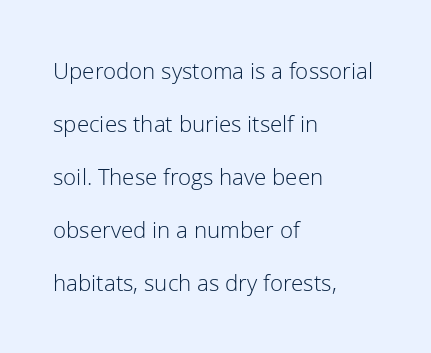
The image shows 24 px text type, upright; set left-aligned, loose line spacing (2.21x), normal letter spacing, not underlined.
